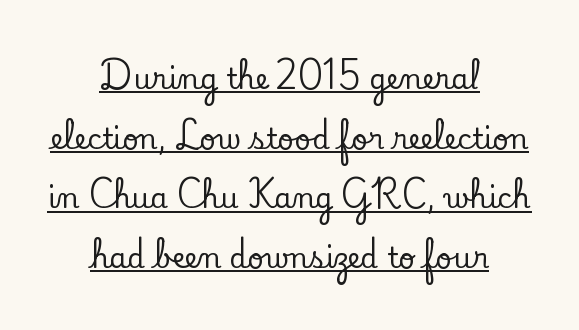
Q: Is the text italic (slanted)? A: No, it is upright.
Q: Is the typeface a serif or a sans-serif typeface? A: Serif.
Q: Is the text underlined? A: Yes.
Q: How is the paragraph aligned? A: Centered.
Q: Is the spacing between letters normal or unusually wide? A: Normal.
Q: Is the spacing between lines tight, normal or loose? A: Loose.
Q: Width (condensed, normal, or wide)? A: Normal.
Q: Stroke contrast? A: Low.
Q: x-height? A: Small.
Q: Monospaced? A: No.
